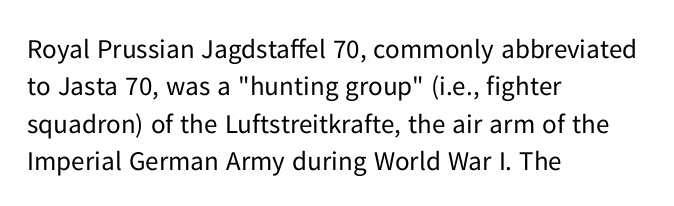
{"italic": "no", "bold": "no", "underline": "no", "align": "left", "line_spacing": "normal", "line_spacing_ratio": 1.38, "letter_spacing": "normal", "letter_spacing_em": 0.0, "glyph_px": 27}
